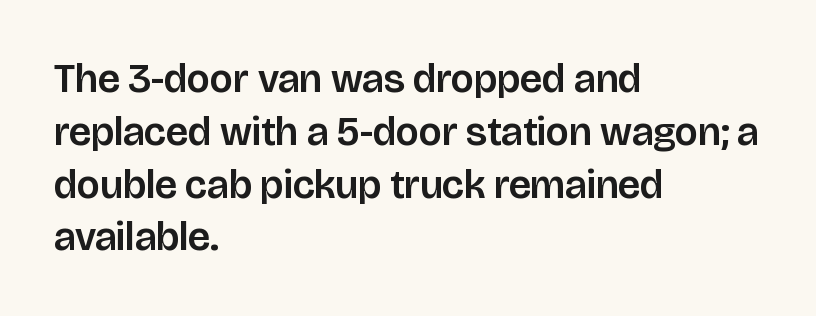
{"serif": "no", "italic": "no", "width": "normal", "stroke_contrast": "low", "x_height": "large", "monospaced": "no", "underline": "no", "align": "left", "line_spacing": "normal", "line_spacing_ratio": 1.32, "letter_spacing": "normal", "letter_spacing_em": 0.0, "glyph_px": 40}
